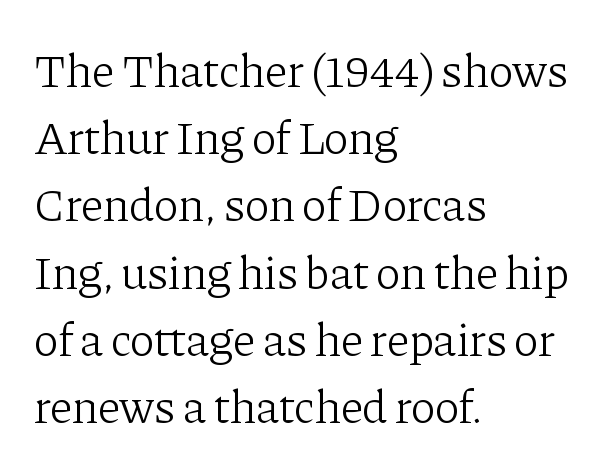
The image shows 47 px light serif type, upright; set left-aligned, normal line spacing (1.43x), normal letter spacing, not underlined; low stroke contrast and a medium x-height.
